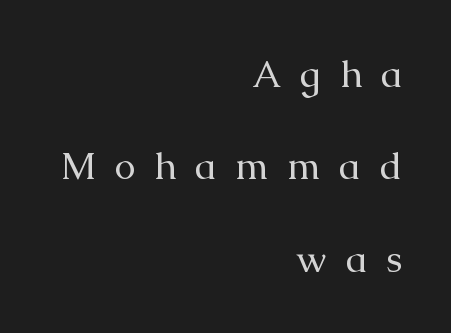
The letters stand upright; this is a roman face. Just letters on the line, the space beneath them empty. Proportional: the letters do not fall into vertical columns. The letters carry serifs — small finishing strokes at the ends of their stems. One glance says open: line gaps are wider than usual.
